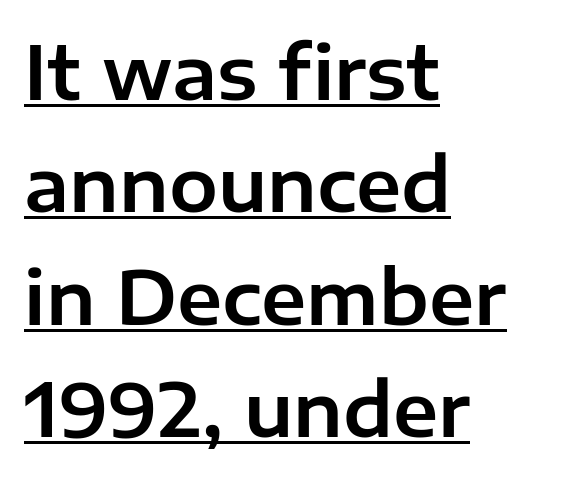
Q: Is the text italic (slanted)? A: No, it is upright.
Q: Is the typeface a serif or a sans-serif typeface? A: Sans-serif.
Q: Is the text underlined? A: Yes.
Q: How is the paragraph aligned? A: Left-aligned.
Q: Is the spacing between letters normal or unusually wide? A: Normal.
Q: Is the spacing between lines tight, normal or loose? A: Normal.
Q: Width (condensed, normal, or wide)? A: Normal.
Q: Stroke contrast? A: Low.
Q: x-height? A: Medium.
Q: Monospaced? A: No.
